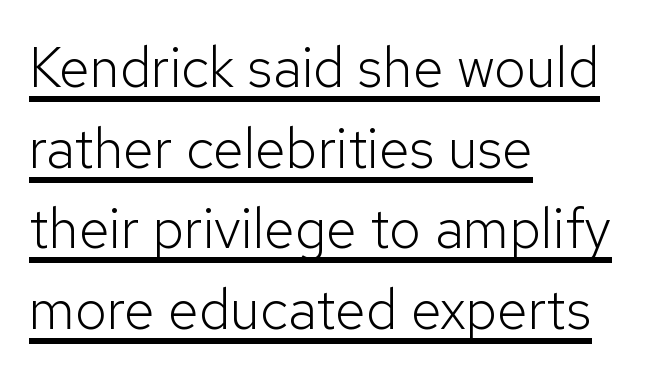
The image shows 56 px light sans-serif type, upright; set left-aligned, normal line spacing (1.44x), normal letter spacing, underlined; low stroke contrast and a medium x-height.
